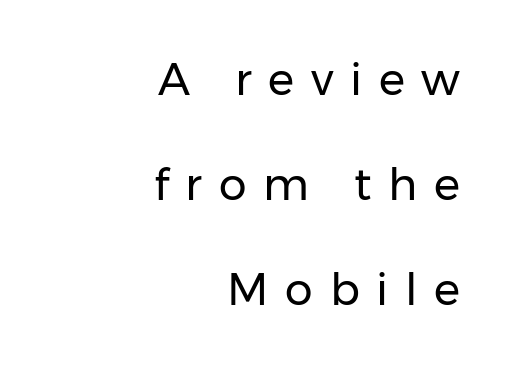
The image shows 44 px regular-weight sans-serif type, upright; set right-aligned, loose line spacing (2.39x), unusually wide letter spacing (+0.38 em), not underlined; low stroke contrast and a medium x-height.
